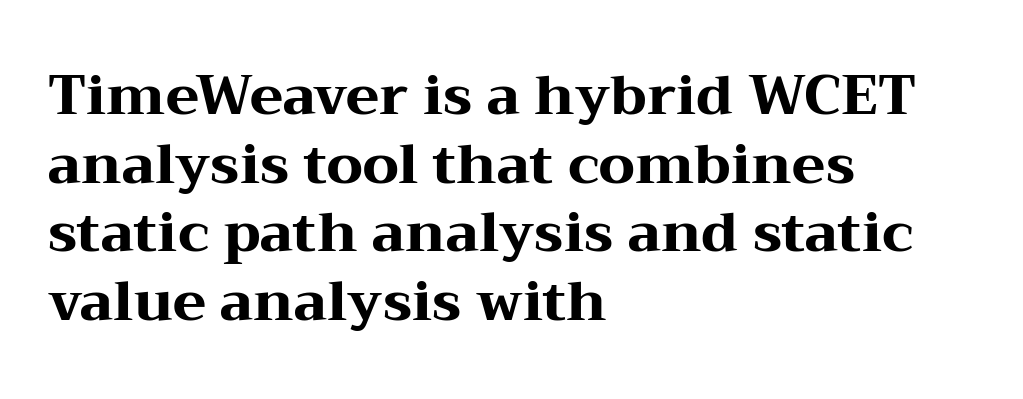
Q: Is the text bold? A: Yes.
Q: Is the text italic (slanted)? A: No, it is upright.
Q: Is the typeface a serif or a sans-serif typeface? A: Serif.
Q: Is the text underlined? A: No.
Q: How is the paragraph aligned? A: Left-aligned.
Q: Is the spacing between letters normal or unusually wide? A: Normal.
Q: Is the spacing between lines tight, normal or loose? A: Normal.
Q: Width (condensed, normal, or wide)? A: Wide.
Q: Stroke contrast? A: Medium.
Q: x-height? A: Medium.
Q: Monospaced? A: No.
